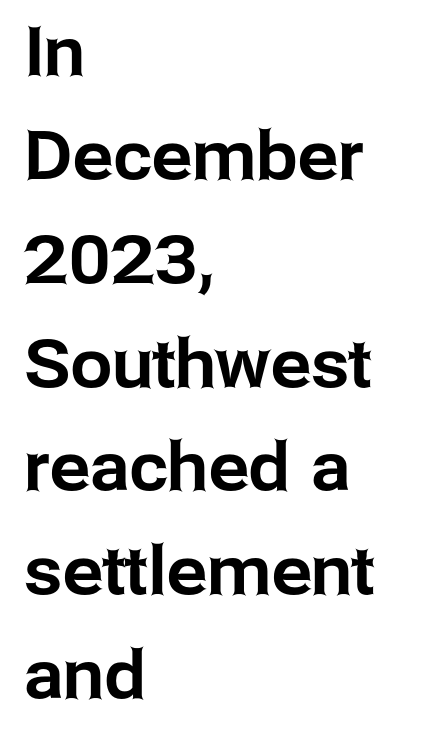
These lines are rendered in a variable-pitch font. Notice how descenders clear the ascenders below comfortably — that's standard leading. Check the space under the baseline: it is left empty. This is the regular roman posture of the typeface. Nobody touched the tracking dial on this one.
